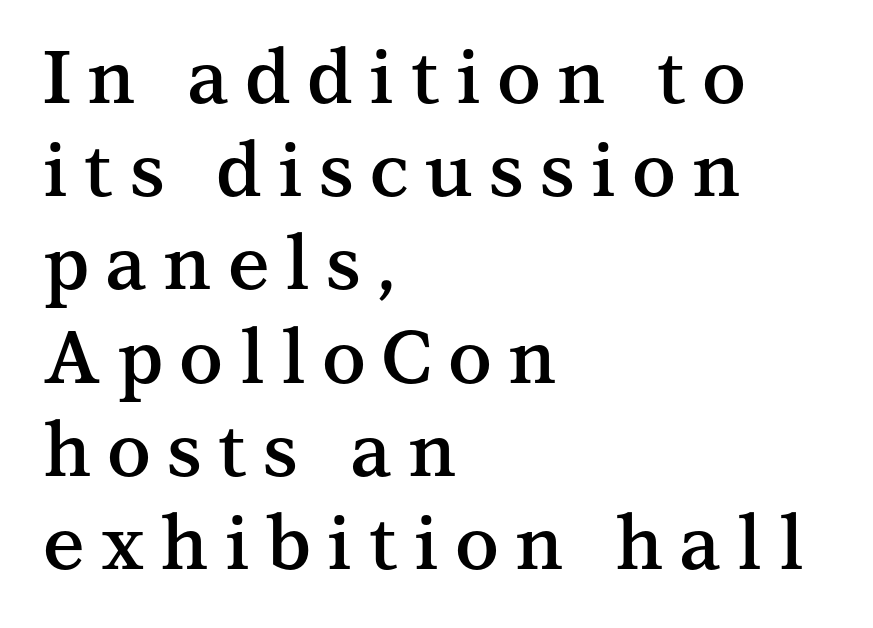
Q: Is the text bold? A: Semi-bold.
Q: Is the text italic (slanted)? A: No, it is upright.
Q: Is the typeface a serif or a sans-serif typeface? A: Serif.
Q: Is the text underlined? A: No.
Q: How is the paragraph aligned? A: Left-aligned.
Q: Is the spacing between letters normal or unusually wide? A: Unusually wide.
Q: Is the spacing between lines tight, normal or loose? A: Normal.
Q: Width (condensed, normal, or wide)? A: Normal.
Q: Stroke contrast? A: Medium.
Q: x-height? A: Medium.
Q: Monospaced? A: No.
